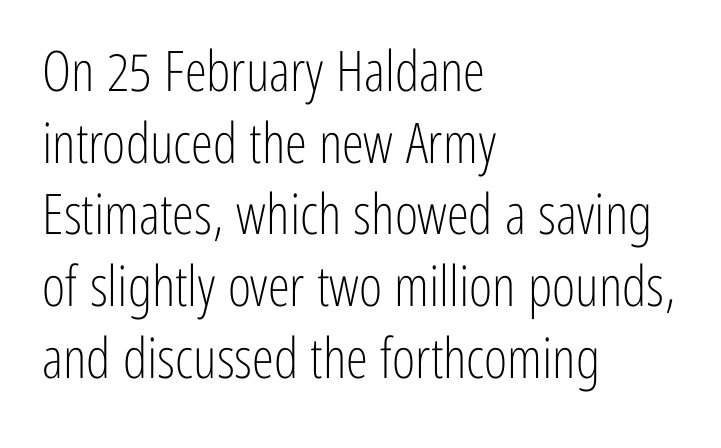
Counters stay open thanks to moderate or lighter strokes. Serif or sans? Sans — the stroke terminals are bare. In terms of leading, this rendering sits right in the middle. Ordinary non-slanted type is in use. A clean baseline with only descenders dipping below it. Nothing unusual about the tracking: characters are spaced as the font intends.
